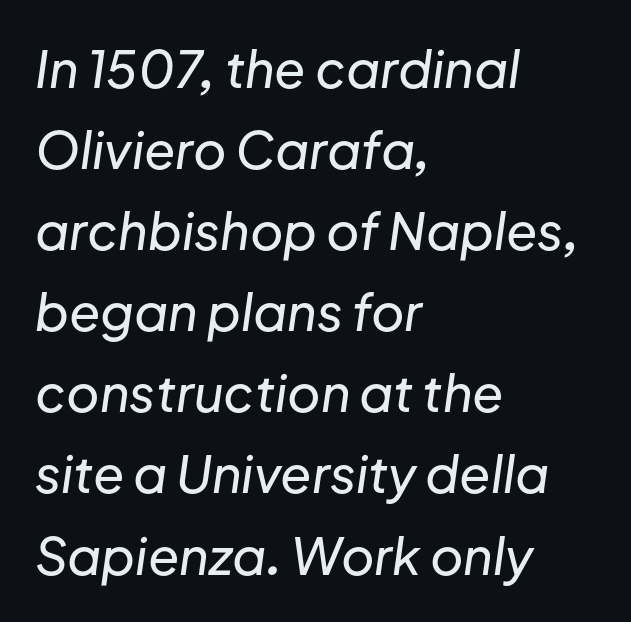
The image shows 51 px text type, italic (leaning right); set left-aligned, normal line spacing (1.59x), normal letter spacing, not underlined; low stroke contrast and a medium x-height.
